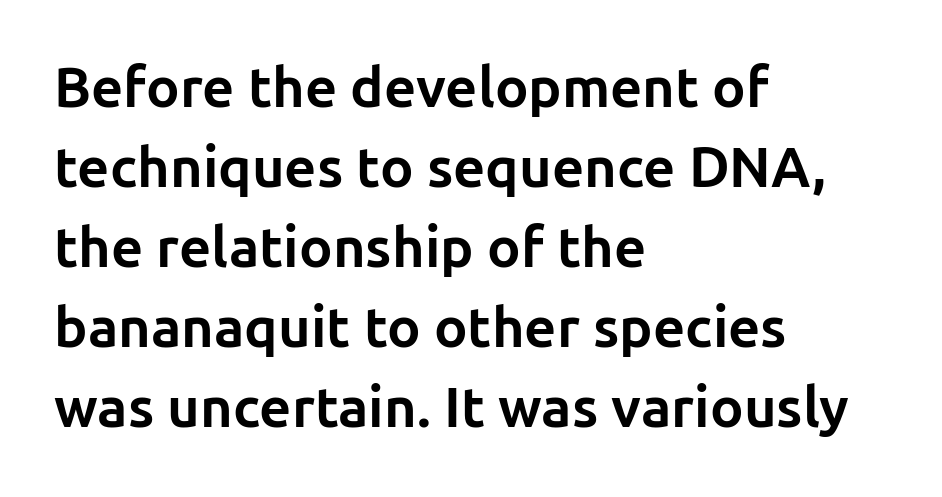
The image shows 56 px bold sans-serif type, upright; set left-aligned, normal line spacing (1.43x), normal letter spacing, not underlined; low stroke contrast and a medium x-height.
